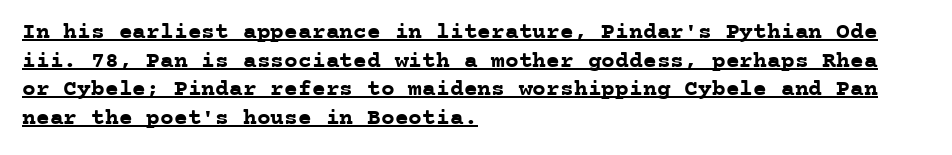
A student would call this left alignment; a typographer would say flush left, rag right. Strokes here are thick enough to call this a true bold. A normal amount of white space separates one row of letters from the next. The passage shown has conventional tracking throughout. In terms of posture, this sample is upright.
